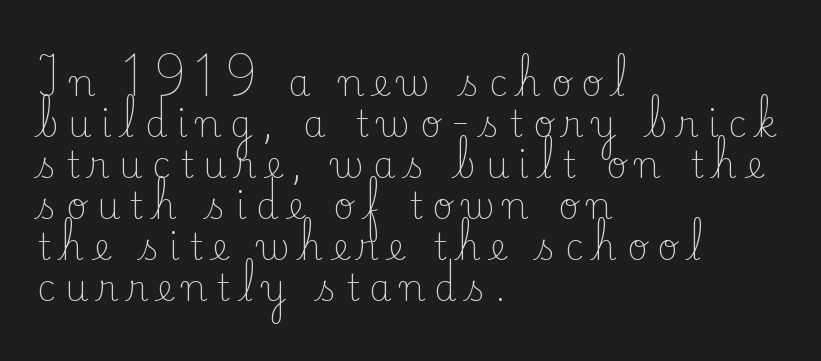
The tracking reads as deliberately expanded to a designer's eye. The lettering stays uniformly vertical, giving the passage a roman look. This block would grow much taller if given ordinary leading; it's compressed now. Stroke terminals: seriffed. Check under the words: just untouched page. No heavy texture on the line: the type isn't bold.
